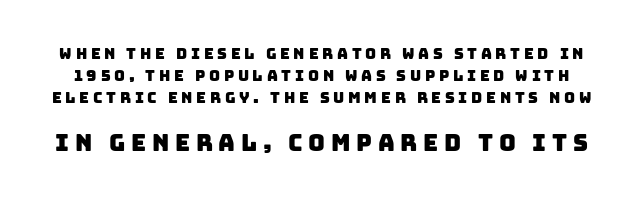
{"underline": "no", "line_spacing": "normal", "line_spacing_ratio": 1.48, "letter_spacing": "wide", "letter_spacing_em": 0.25, "larger_block": "second", "size_ratio": 1.53, "glyph_px": 23}
